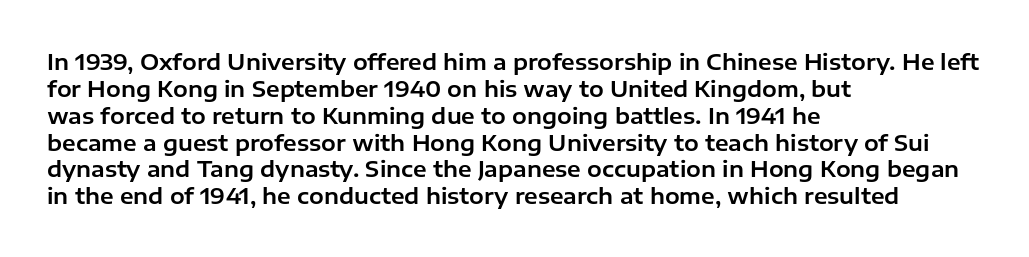
The image shows 22 px text type, upright; set left-aligned, line spacing 1.22x, normal letter spacing, not underlined.
